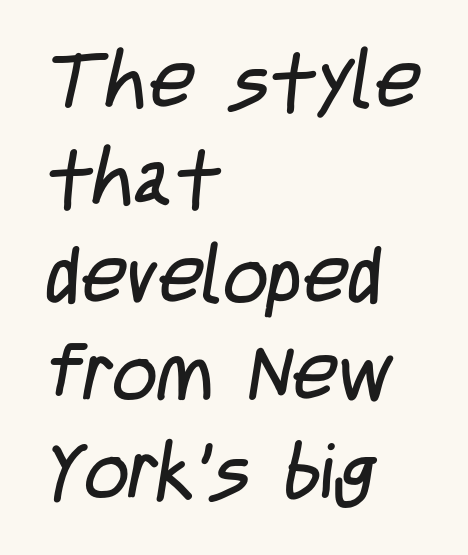
Varying glyph widths throughout — classic text-font behaviour. These lines are set flush left with a ragged right edge. Rows of type keep a routine distance in the vertical direction. The characters are drawn with everyday or finer stroke widths. Any mark beneath the type? The region is blank.
